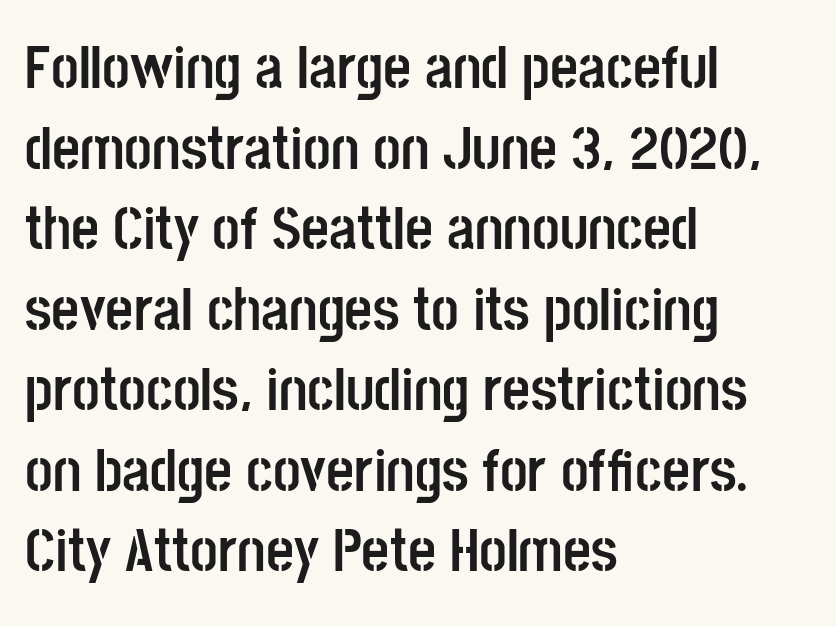
Q: Is the text bold? A: Yes.
Q: Is the text italic (slanted)? A: No, it is upright.
Q: Is the typeface a serif or a sans-serif typeface? A: Sans-serif.
Q: Is the text underlined? A: No.
Q: How is the paragraph aligned? A: Left-aligned.
Q: Is the spacing between letters normal or unusually wide? A: Normal.
Q: Is the spacing between lines tight, normal or loose? A: Normal.
Q: Width (condensed, normal, or wide)? A: Condensed.
Q: Stroke contrast? A: Low.
Q: x-height? A: Large.
Q: Monospaced? A: No.
